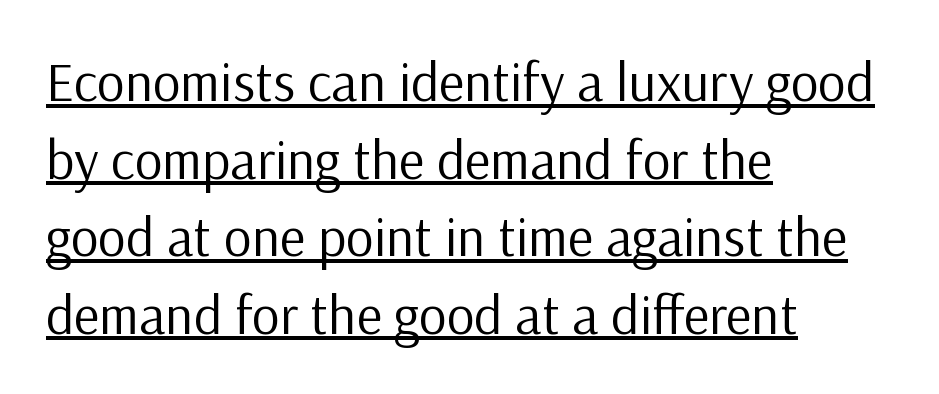
The image shows 55 px regular-weight sans-serif type, upright; set left-aligned, normal line spacing (1.41x), normal letter spacing, underlined; low stroke contrast and a medium x-height.
